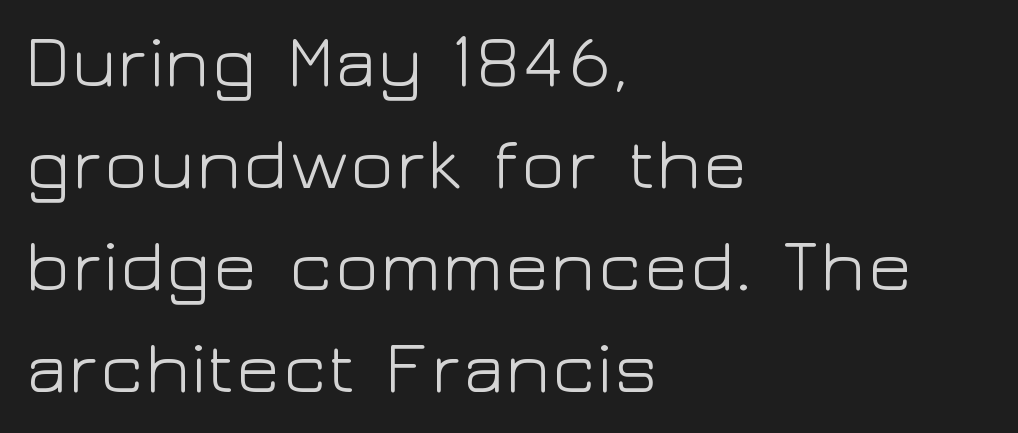
Q: Is the text bold? A: No.
Q: Is the text italic (slanted)? A: No, it is upright.
Q: Is the typeface a serif or a sans-serif typeface? A: Sans-serif.
Q: Is the text underlined? A: No.
Q: How is the paragraph aligned? A: Left-aligned.
Q: Is the spacing between letters normal or unusually wide? A: Normal.
Q: Is the spacing between lines tight, normal or loose? A: Normal.
Q: Width (condensed, normal, or wide)? A: Wide.
Q: Stroke contrast? A: Low.
Q: x-height? A: Medium.
Q: Monospaced? A: No.
